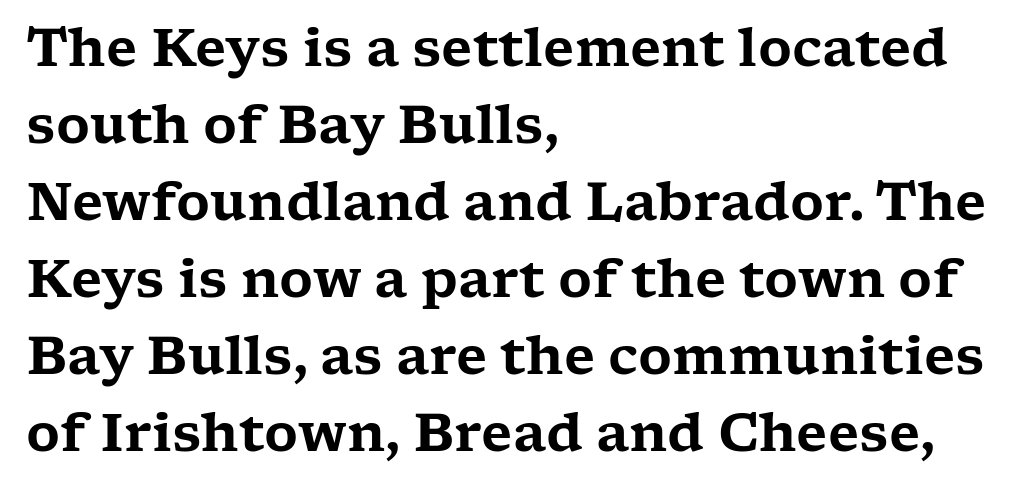
The image shows 52 px wide serif type, upright; set left-aligned, normal line spacing (1.48x), normal letter spacing, not underlined; low stroke contrast and a medium x-height.
